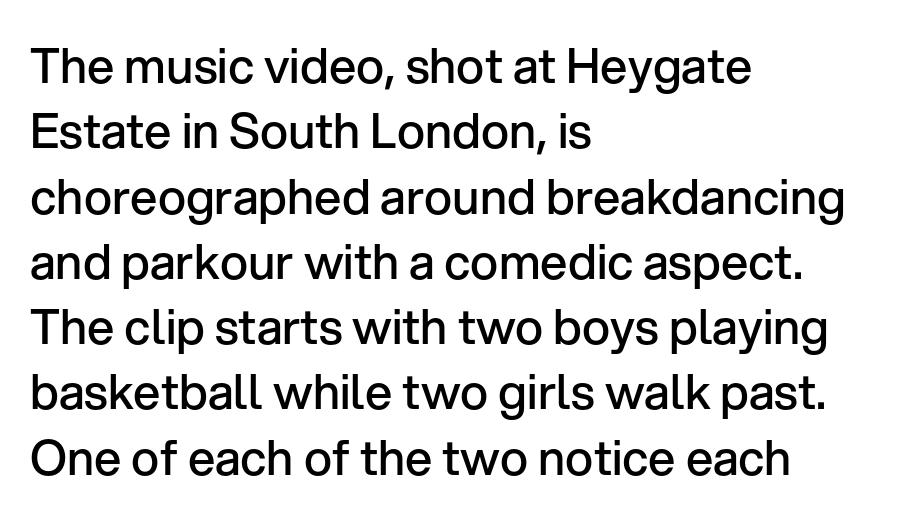
Q: Is the text bold? A: Semi-bold.
Q: Is the text italic (slanted)? A: No, it is upright.
Q: Is the typeface a serif or a sans-serif typeface? A: Sans-serif.
Q: Is the text underlined? A: No.
Q: How is the paragraph aligned? A: Left-aligned.
Q: Is the spacing between letters normal or unusually wide? A: Normal.
Q: Is the spacing between lines tight, normal or loose? A: Normal.
Q: Width (condensed, normal, or wide)? A: Normal.
Q: Stroke contrast? A: Low.
Q: x-height? A: Medium.
Q: Monospaced? A: No.
